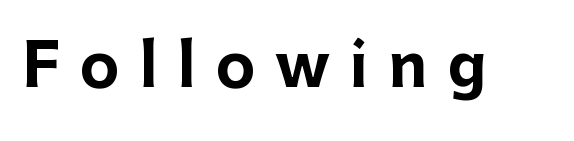
Substantial extra tracking has been applied to these lines. Grotesque or geometric, the face here clearly has no serifs. The face used here is proportionally spaced, like ordinary book or web type. The space beneath each line is pristine and unruled. The lettering stays uniformly vertical, giving the passage a roman look.
